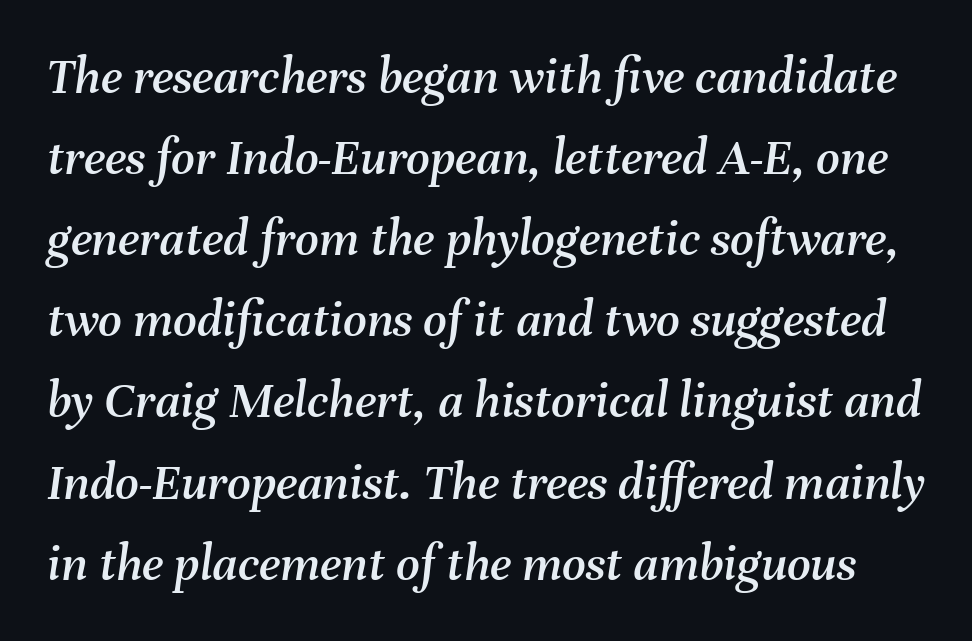
The face used here is proportionally spaced, like ordinary book or web type. Vertically, the passage feels balanced, rows spaced as you'd expect. Tracking value appears to be zero — textbook default spacing. Yep, that's italic — everything's leaning.
